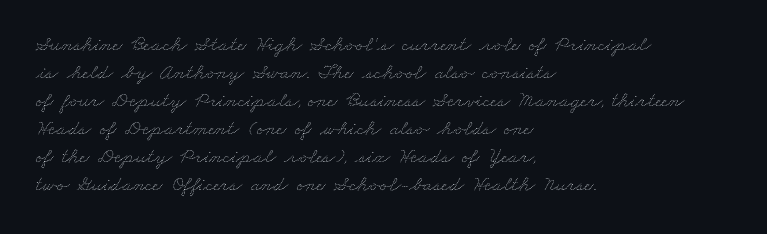
Letter spacing: default. Only glyphs here, with clear space below each row. The compositor pushed each line to the left boundary. The face looks like a standard text weight, possibly lighter. The rendering uses a moderate line-height, typical for paragraphs.
